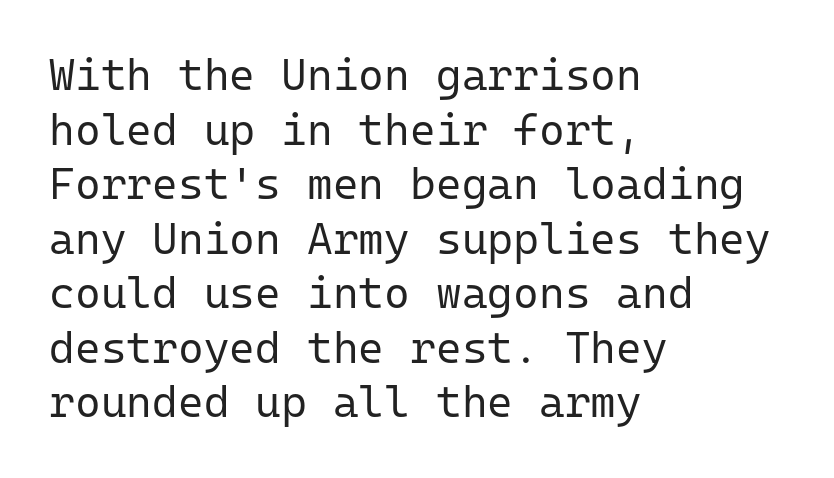
The image shows 44 px regular-weight sans-serif type, upright, monospaced; set left-aligned, line spacing 1.24x, normal letter spacing, not underlined; low stroke contrast and a medium x-height.
